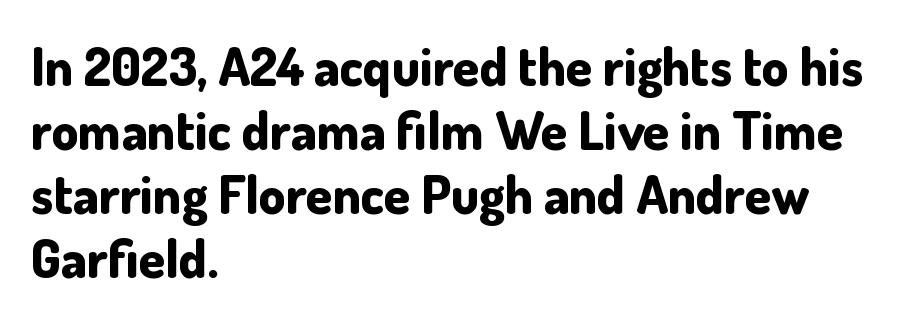
The image shows 53 px bold sans-serif type, upright; set left-aligned, line spacing 1.21x, normal letter spacing, not underlined; low stroke contrast and a small x-height.
